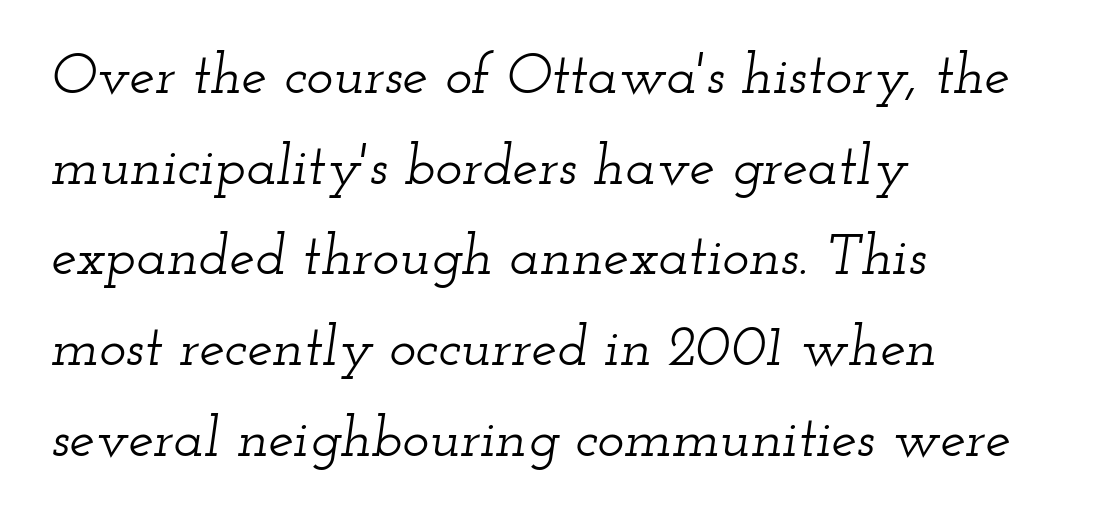
This sample uses an oblique cut, with every glyph tilted off the vertical. The passage shown is not underscored anywhere. Letterform terminals end in serifs throughout the passage. Each line starts at the same left margin while the right side varies.
